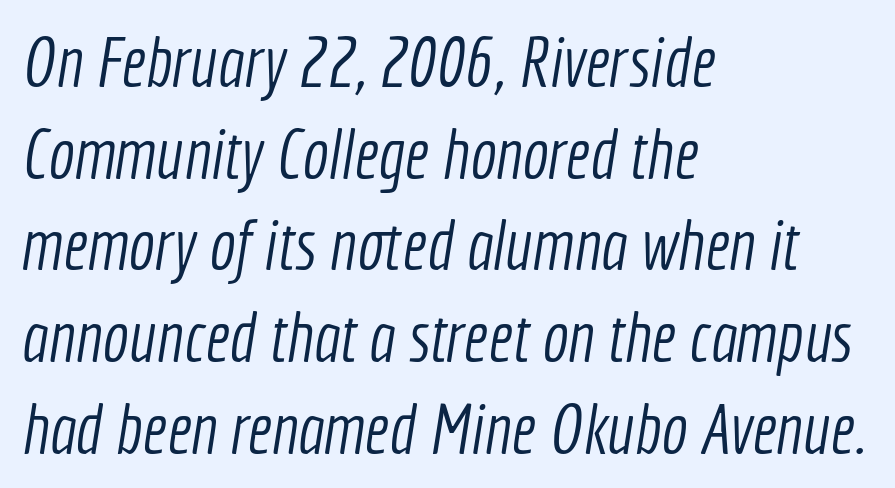
Q: Is the text bold? A: No.
Q: Is the typeface a serif or a sans-serif typeface? A: Sans-serif.
Q: Is the text underlined? A: No.
Q: How is the paragraph aligned? A: Left-aligned.
Q: Is the spacing between letters normal or unusually wide? A: Normal.
Q: Is the spacing between lines tight, normal or loose? A: Normal.
Q: Width (condensed, normal, or wide)? A: Condensed.
Q: x-height? A: Medium.
Q: Monospaced? A: No.
